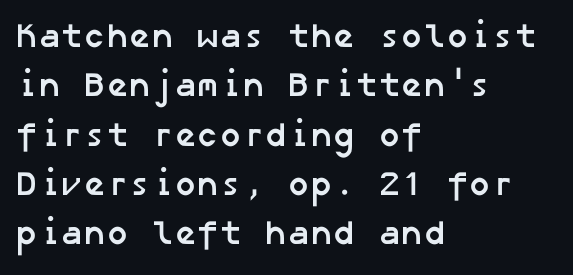
The image shows 34 px semibold sans-serif type; set left-aligned, normal line spacing (1.45x), normal letter spacing, not underlined; low stroke contrast and a medium x-height.
